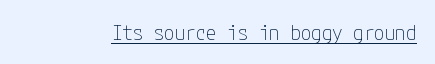
{"italic": "no", "bold": "no", "underline": "yes", "letter_spacing": "normal", "letter_spacing_em": 0.0, "glyph_px": 21}
